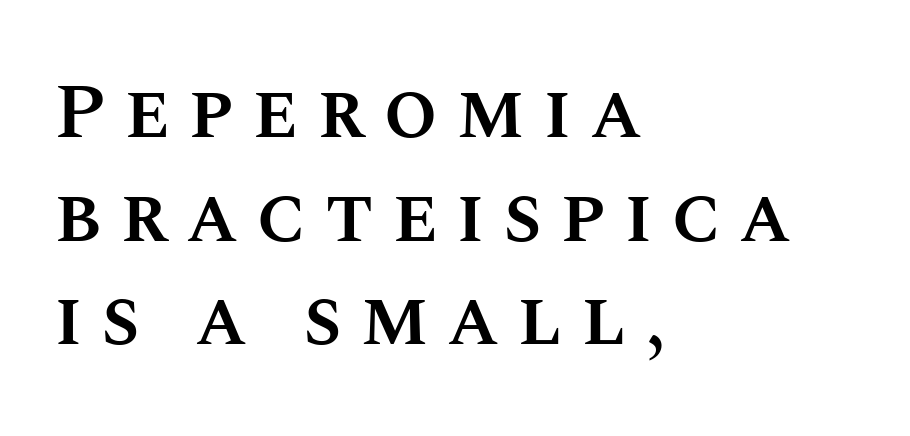
Compared with typical body copy, the letter spacing here is much looser. This is the regular roman posture of the typeface. Stroke thickness is moderately raised; the sample reads as semibold. Glance below the letters and you will spot only blank space.
